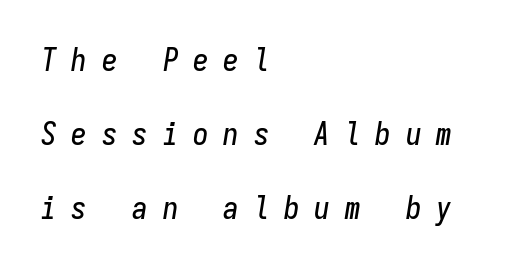
A student would call this left alignment; a typographer would say flush left, rag right. This sample has the even, mechanical cadence of fixed-width lettering. Notice the wide empty band between every row — that's loose leading. Letter spacing: wide. Observe the lean: these are italic letterforms.
